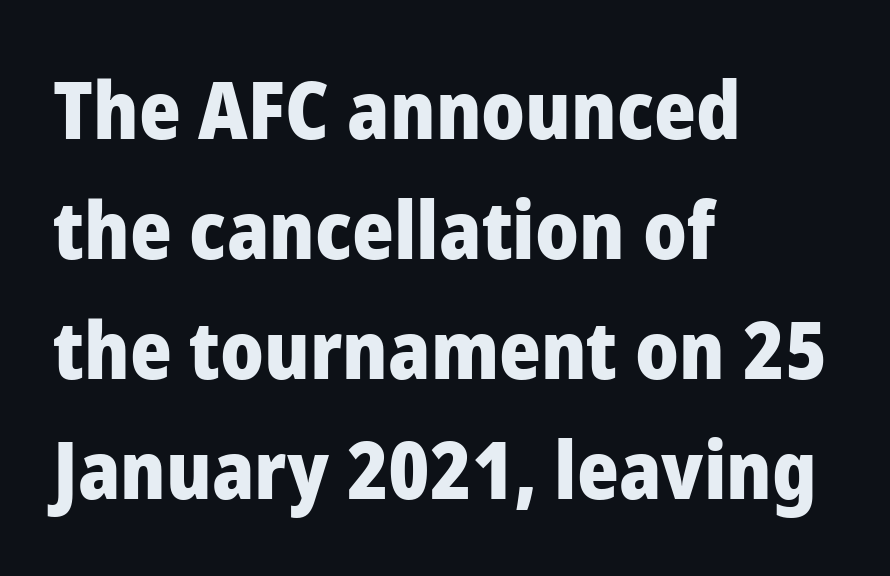
Reading down the block, your eye returns to a fixed left position each line. Regular leading. The string is rendered with underlining switched off. Looks like regular typesetting: each glyph gets only the width it needs. No italicization has been applied; the sample stays upright.
